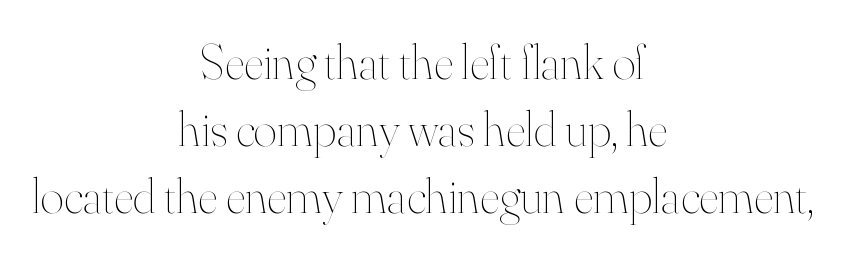
{"italic": "no", "bold": "no", "weight": "thin", "width": "normal", "stroke_contrast": "high", "x_height": "small", "monospaced": "no", "underline": "no", "align": "center", "line_spacing": "normal", "line_spacing_ratio": 1.34, "letter_spacing": "normal", "letter_spacing_em": 0.0, "glyph_px": 50}
